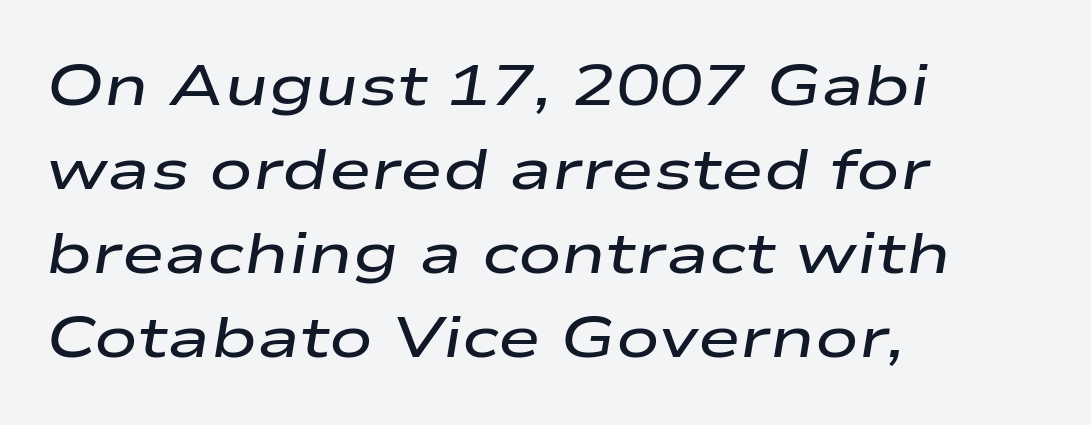
{"italic": "yes", "lean": "right", "slant_degrees": 9, "bold": "semi", "weight": "semibold", "width": "wide", "stroke_contrast": "low", "x_height": "medium", "monospaced": "no", "underline": "no", "align": "left", "line_spacing": "normal", "line_spacing_ratio": 1.45, "letter_spacing": "normal", "letter_spacing_em": 0.0, "glyph_px": 58}
